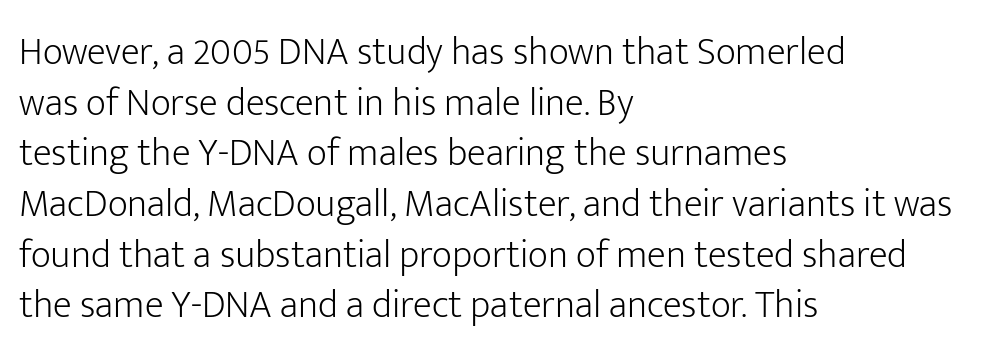
Q: Is the text bold? A: No.
Q: Is the text italic (slanted)? A: No, it is upright.
Q: Is the typeface a serif or a sans-serif typeface? A: Sans-serif.
Q: Is the text underlined? A: No.
Q: How is the paragraph aligned? A: Left-aligned.
Q: Is the spacing between letters normal or unusually wide? A: Normal.
Q: Is the spacing between lines tight, normal or loose? A: Normal.
Q: Width (condensed, normal, or wide)? A: Normal.
Q: Stroke contrast? A: Low.
Q: x-height? A: Medium.
Q: Monospaced? A: No.
